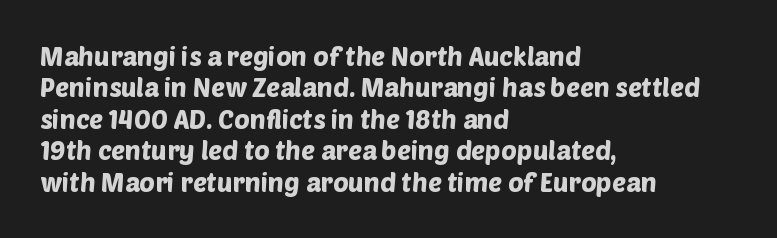
The image shows 26 px text type; set left-aligned, line spacing 1.21x, normal letter spacing, not underlined.
